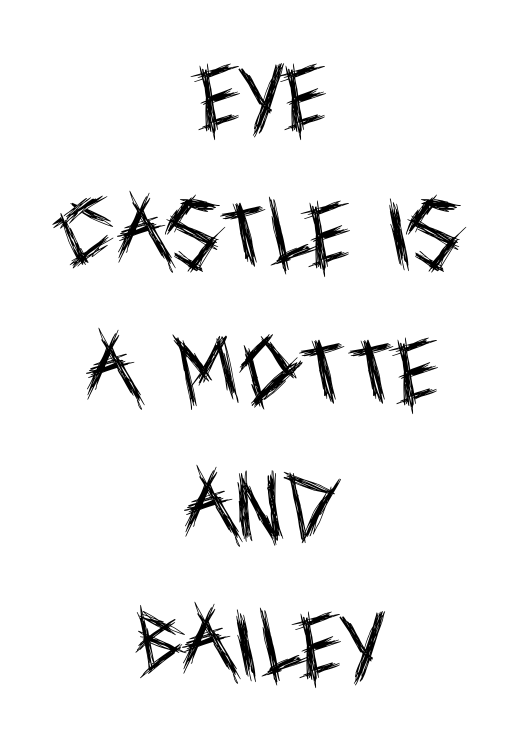
{"serif": "no", "italic": "no", "bold": "no", "weight": "regular", "width": "condensed", "x_height": "large", "monospaced": "no", "underline": "no", "align": "center", "line_spacing_ratio": 1.85, "letter_spacing": "normal", "letter_spacing_em": 0.0, "glyph_px": 74}
